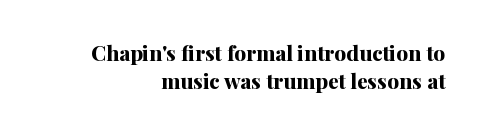
{"italic": "no", "bold": "yes", "underline": "no", "align": "right", "line_spacing": "normal", "line_spacing_ratio": 1.33, "letter_spacing": "normal", "letter_spacing_em": 0.0, "glyph_px": 21}
